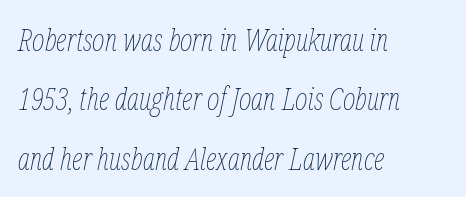
The image shows 30 px thin, condensed type, italic (leaning right); set left-aligned, loose line spacing (1.98x), normal letter spacing, not underlined; low stroke contrast and a medium x-height.
